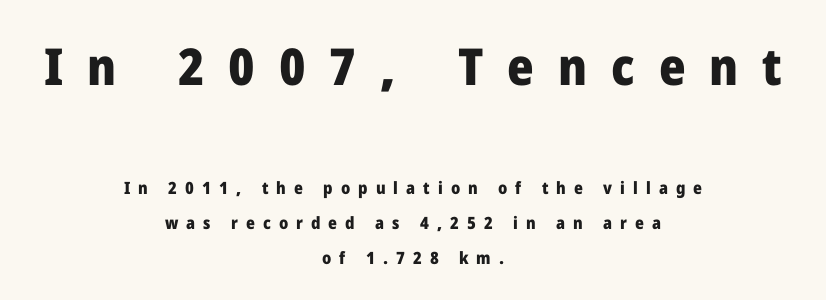
Q: Is the text bold? A: Yes.
Q: Is the text italic (slanted)? A: No, it is upright.
Q: Is the typeface a serif or a sans-serif typeface? A: Sans-serif.
Q: Is the text underlined? A: No.
Q: How is the paragraph aligned? A: Centered.
Q: Is the spacing between letters normal or unusually wide? A: Unusually wide.
Q: Is the spacing between lines tight, normal or loose? A: Loose.
Q: Which block of text is set in a larger size, the first (top) or the second (bottom)? A: The first (top) one.
Q: Width (condensed, normal, or wide)? A: Normal.
Q: Stroke contrast? A: Low.
Q: x-height? A: Medium.
Q: Monospaced? A: No.
